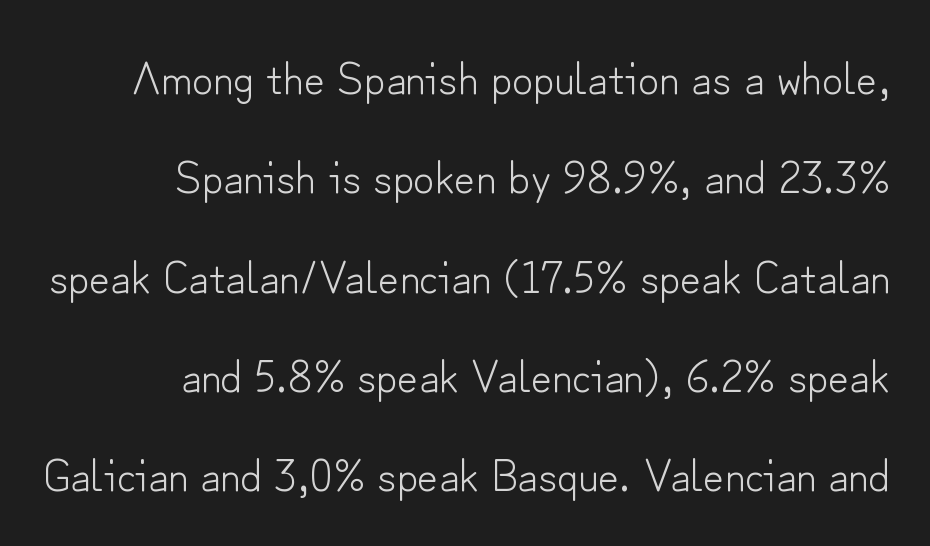
The image shows 46 px light sans-serif type, upright; set right-aligned, loose line spacing (2.16x), normal letter spacing, not underlined; low stroke contrast and a small x-height.
